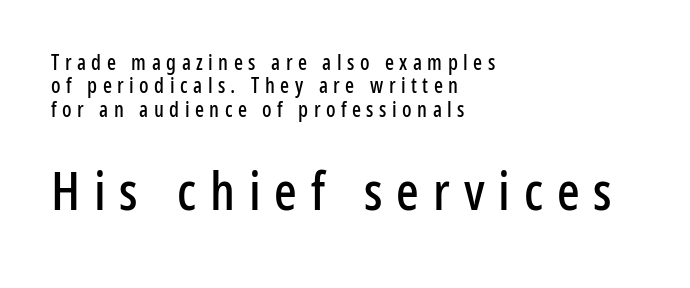
{"serif": "no", "italic": "no", "width": "condensed", "stroke_contrast": "low", "x_height": "medium", "monospaced": "no", "underline": "no", "align": "left", "line_spacing": "tight", "line_spacing_ratio": 1.11, "letter_spacing": "wide", "letter_spacing_em": 0.26, "larger_block": "second", "size_ratio": 2.52, "glyph_px": 53}
